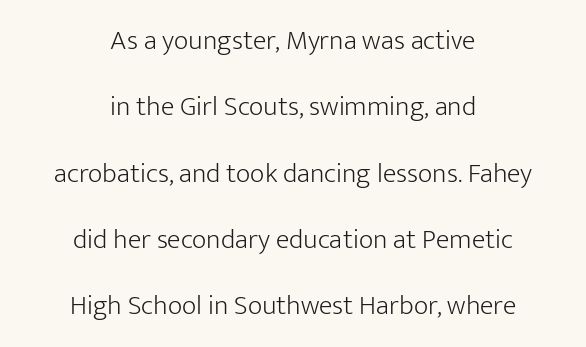
Q: Is the text bold? A: No.
Q: Is the text italic (slanted)? A: No, it is upright.
Q: Is the typeface a serif or a sans-serif typeface? A: Sans-serif.
Q: Is the text underlined? A: No.
Q: How is the paragraph aligned? A: Centered.
Q: Is the spacing between letters normal or unusually wide? A: Normal.
Q: Is the spacing between lines tight, normal or loose? A: Loose.
Q: Width (condensed, normal, or wide)? A: Normal.
Q: Stroke contrast? A: Low.
Q: x-height? A: Medium.
Q: Monospaced? A: No.
